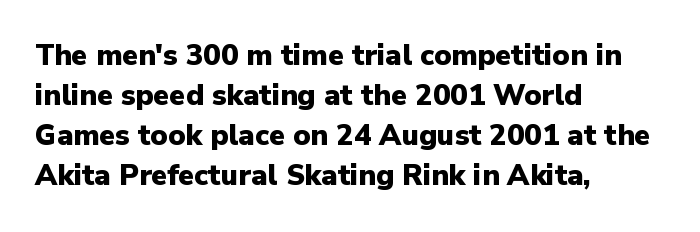
{"serif": "no", "italic": "no", "bold": "yes", "weight": "heavy", "width": "normal", "stroke_contrast": "low", "x_height": "medium", "monospaced": "no", "underline": "no", "align": "left", "line_spacing": "normal", "line_spacing_ratio": 1.38, "letter_spacing": "normal", "letter_spacing_em": 0.0, "glyph_px": 29}
